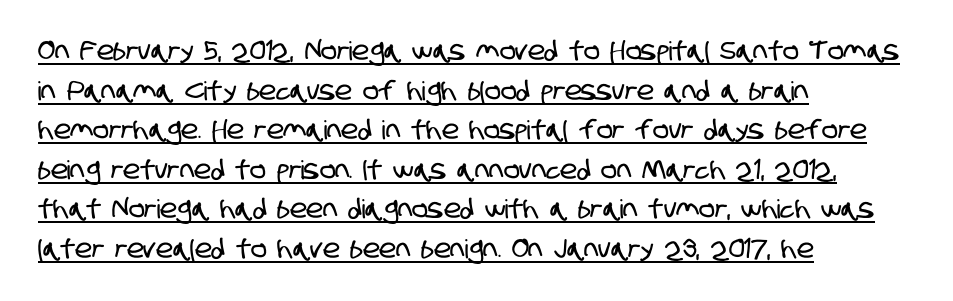
The image shows 26 px text type; set left-aligned, normal line spacing (1.52x), normal letter spacing, underlined.
